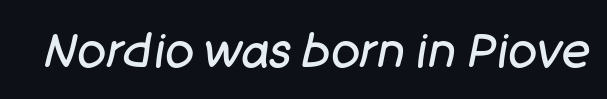
The image shows 48 px regular-weight type, italic (leaning right); set normal letter spacing, not underlined; low stroke contrast and a large x-height.
